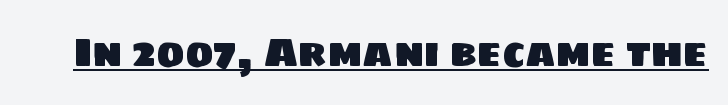
The image shows 39 px sans-serif type; set normal letter spacing, underlined; low stroke contrast and a large x-height.
